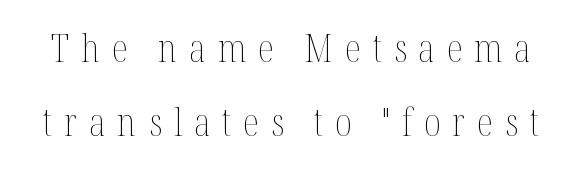
The image shows 38 px thin, condensed type, upright; set loose line spacing (1.94x), unusually wide letter spacing (+0.31 em), not underlined; medium stroke contrast and a medium x-height.
